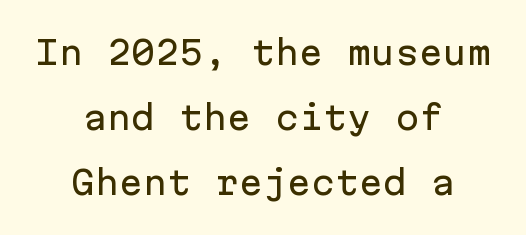
These lines are rendered in a fixed-pitch font. Centered paragraph, ragged on both sides. These lines are composed in type without serifs. Inter-character spacing is left at the font's built-in metrics.
